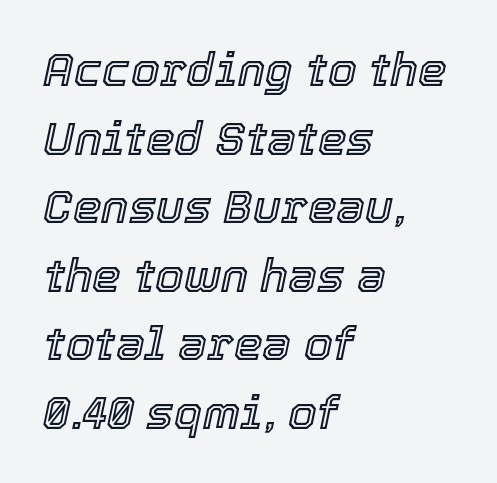
Q: Is the text italic (slanted)? A: Yes, it leans right by about 12 degrees.
Q: Is the text underlined? A: No.
Q: How is the paragraph aligned? A: Left-aligned.
Q: Is the spacing between letters normal or unusually wide? A: Normal.
Q: Is the spacing between lines tight, normal or loose? A: Normal.
Q: Width (condensed, normal, or wide)? A: Normal.
Q: x-height? A: Medium.
Q: Monospaced? A: No.
